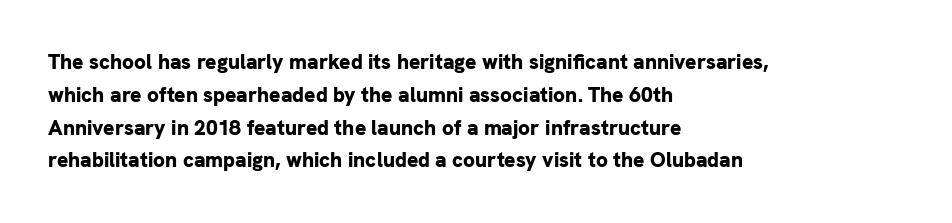
Q: Is the text bold? A: Yes.
Q: Is the text italic (slanted)? A: No, it is upright.
Q: Is the text underlined? A: No.
Q: How is the paragraph aligned? A: Left-aligned.
Q: Is the spacing between letters normal or unusually wide? A: Normal.
Q: Is the spacing between lines tight, normal or loose? A: Normal.
